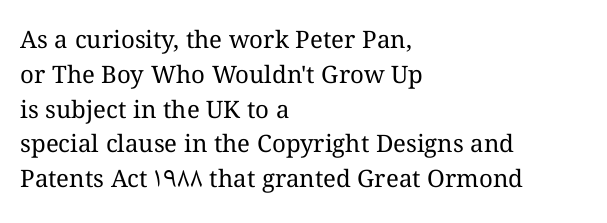
Q: Is the text bold? A: No.
Q: Is the text italic (slanted)? A: No, it is upright.
Q: Is the text underlined? A: No.
Q: How is the paragraph aligned? A: Left-aligned.
Q: Is the spacing between letters normal or unusually wide? A: Normal.
Q: Is the spacing between lines tight, normal or loose? A: Normal.
